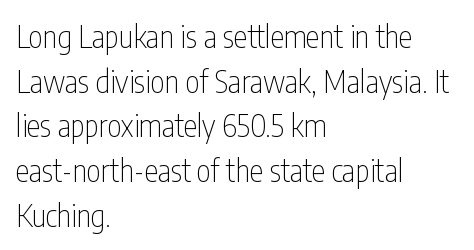
{"serif": "no", "italic": "no", "bold": "no", "weight": "thin", "width": "condensed", "stroke_contrast": "low", "x_height": "medium", "monospaced": "no", "underline": "no", "align": "left", "line_spacing": "normal", "line_spacing_ratio": 1.44, "letter_spacing": "normal", "letter_spacing_em": 0.0, "glyph_px": 31}
